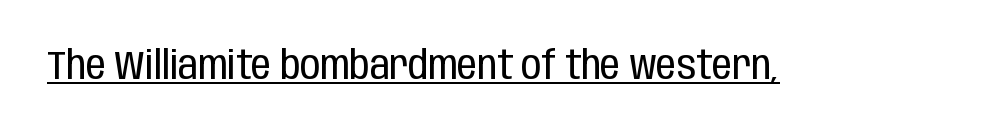
Vertical stems look standard width or narrower in stroke. Nothing unusual about the tracking: characters are spaced as the font intends. Looks like regular typesetting: each glyph gets only the width it needs. The characters display no serif detailing; their extremities are plain. The words here are underlined.
